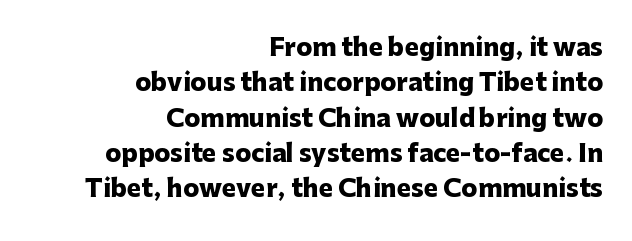
The image shows 24 px bold type, upright; set right-aligned, normal line spacing (1.47x), normal letter spacing, not underlined.
